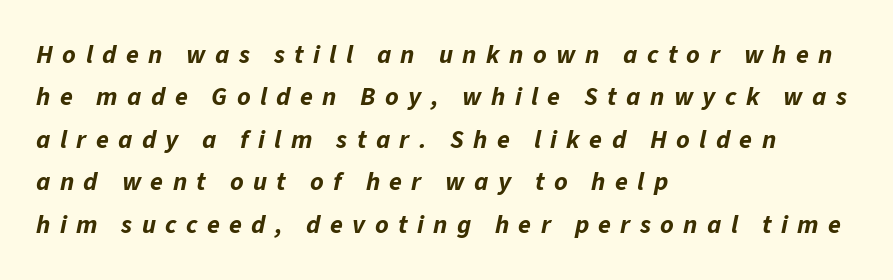
Just letters on the line, the space beneath them empty. A typesetter would call this leading conventional body-copy spacing. The paragraph has a hard left edge and a soft right edge. The axis of the letterforms is tilted away from vertical. The typesetting leans heavy: a genuine bold. Here the glyphs are tracked loosely, breaking word shapes into spaced letters.
